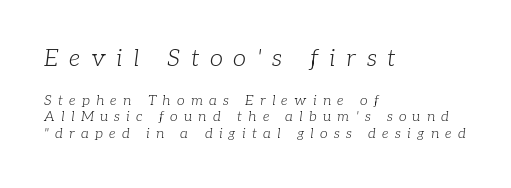
Q: Is the text bold? A: No.
Q: Is the text italic (slanted)? A: Yes, it leans right by about 7 degrees.
Q: Is the text underlined? A: No.
Q: How is the paragraph aligned? A: Left-aligned.
Q: Is the spacing between letters normal or unusually wide? A: Unusually wide.
Q: Which block of text is set in a larger size, the first (top) or the second (bottom)? A: The first (top) one.
